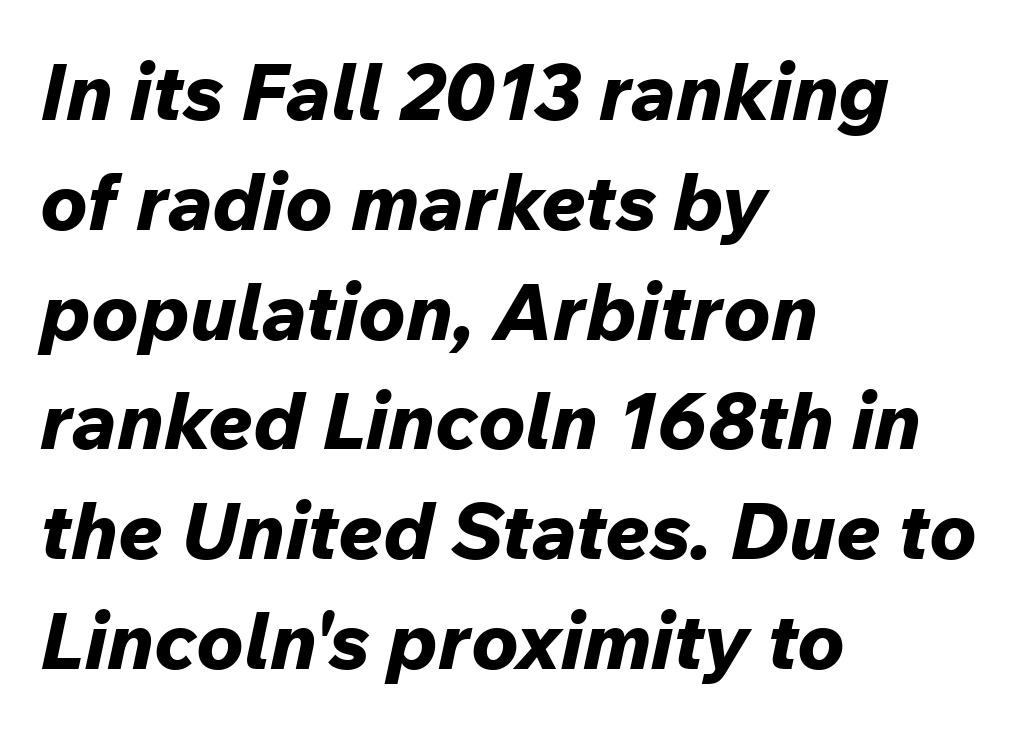
This rendering features lettering with no underline. Is the letter spacing exaggerated? No — it looks like the ordinary default. Here the designer chose a conventional face with non-uniform glyph widths. These lines were composed using italics. The paragraph shown leans on its left margin.
